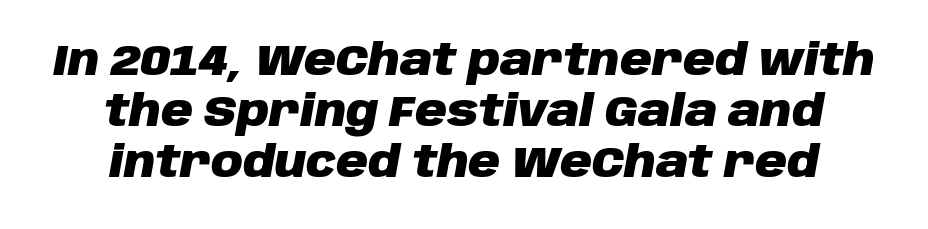
Is the letter spacing exaggerated? No — it looks like the ordinary default. You could not count columns in this text — the font is proportionally spaced. Does the weight exceed regular? Yes, all the way to bold. The specimen reads as italic at a glance.
